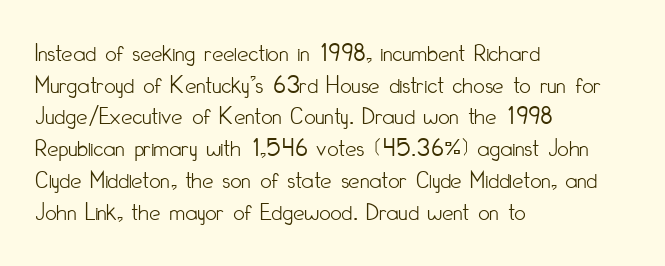
The characters are drawn with everyday or finer stroke widths. The string is rendered with underlining switched off. Leading matches the norm, producing a regular column. This sample uses plain, unmodified letter spacing.
